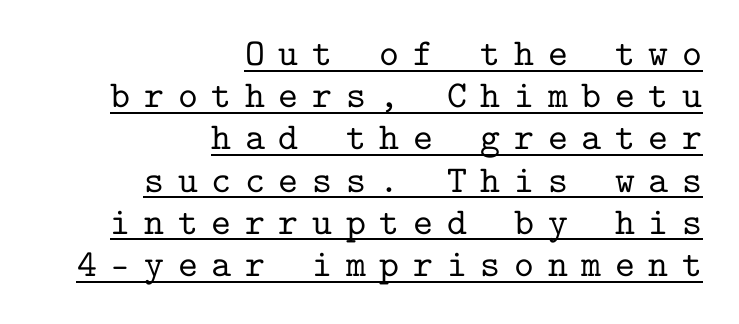
The gaps between neighbouring characters are conspicuously large. Which margin do the lines hug? The right one — the left edge is uneven. Looks like terminal output: every glyph gets an equal slot. The words here are underlined. Italic? Not at all — the glyphs are vertical. You could barely slide anything between these rows.
